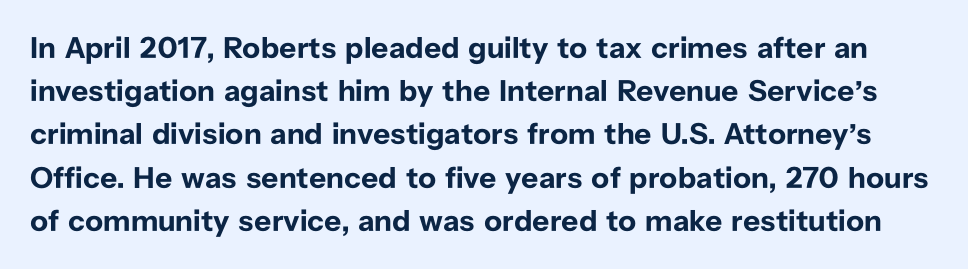
The area under the type is left untouched. This is sans-serif lettering, the kind often seen on screens and signage. The gaps between neighbouring characters are ordinary and unremarkable. How heavy is the stroke? Heavy — this is a bold. Baseline-to-baseline distance is the conventional proportion of letter height. These lines were composed using upright roman letters.
